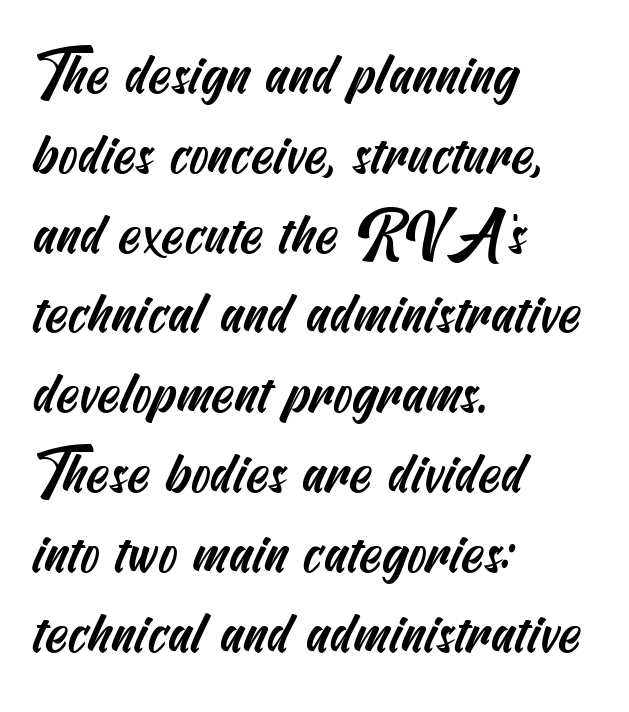
Q: Is the typeface a serif or a sans-serif typeface? A: Sans-serif.
Q: Is the text underlined? A: No.
Q: How is the paragraph aligned? A: Left-aligned.
Q: Is the spacing between letters normal or unusually wide? A: Normal.
Q: Is the spacing between lines tight, normal or loose? A: Normal.
Q: Width (condensed, normal, or wide)? A: Condensed.
Q: Stroke contrast? A: Medium.
Q: x-height? A: Small.
